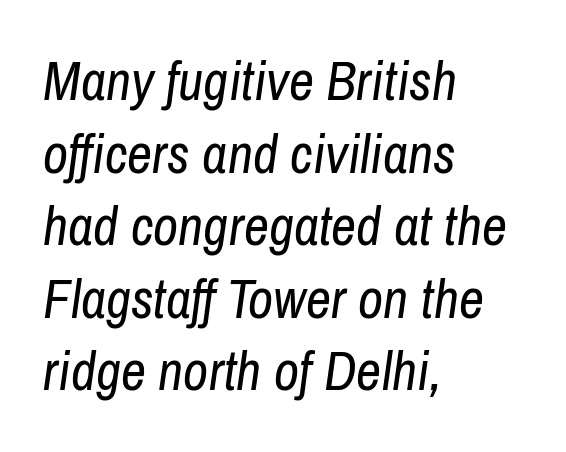
The image shows 55 px regular-weight, condensed type, italic (leaning right); set left-aligned, normal line spacing (1.32x), normal letter spacing, not underlined; low stroke contrast and a medium x-height.
